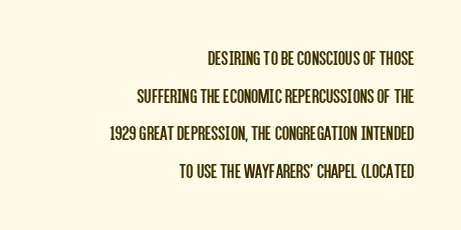
Nope, not italic — everything's standing straight. Where is the straight margin? On the right. The rendering keeps characters at their native spacing. Beneath every word, the page is bare. The typeface has the unassuming heft of standard copy or less.
